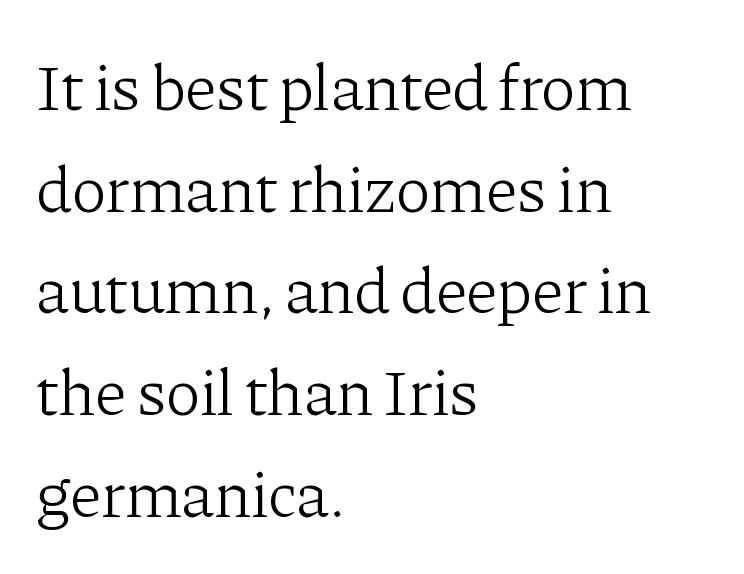
Quick note: interline space is typical. The paragraph shown leans on its left margin. The letterforms sit shoulder to shoulder at normal distance. Lines of text with bare space underneath.
